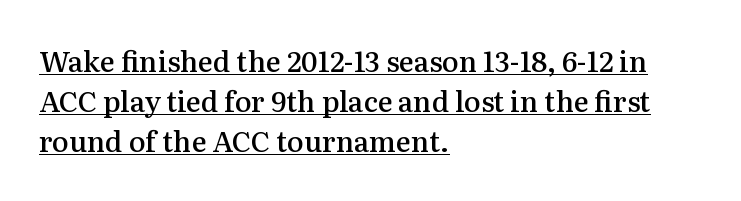
{"serif": "yes", "italic": "no", "bold": "semi", "weight": "semibold", "width": "normal", "stroke_contrast": "medium", "x_height": "medium", "monospaced": "no", "underline": "yes", "align": "left", "line_spacing": "normal", "line_spacing_ratio": 1.43, "letter_spacing": "normal", "letter_spacing_em": 0.0, "glyph_px": 28}
